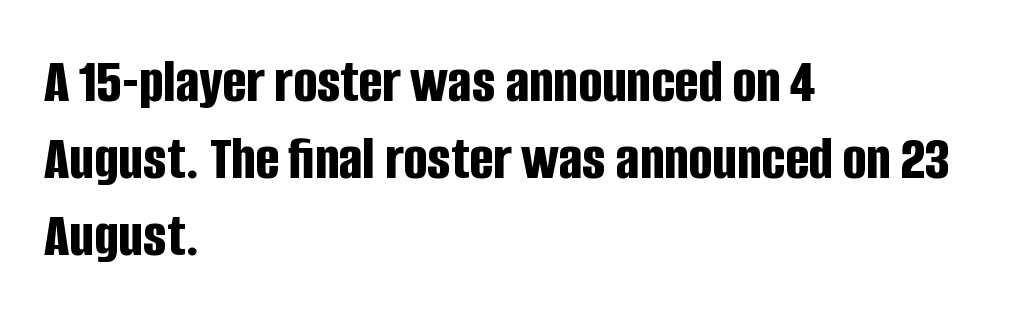
The strokes are fattened all the way to bold. Upright lettering throughout. Typographically, this falls in the sans-serif category. The passage shown is not underscored anywhere. Proportional: the letters do not fall into vertical columns.
